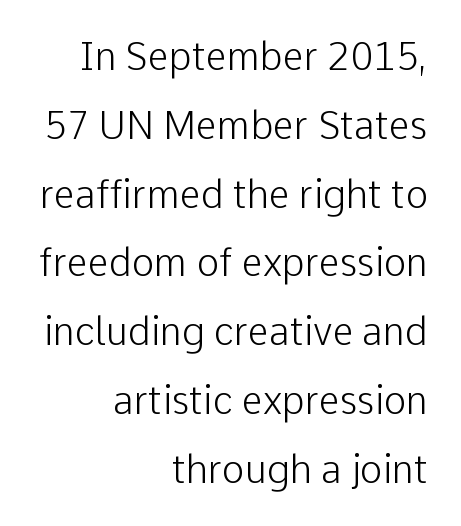
The image shows 38 px light sans-serif type, upright; set right-aligned, line spacing 1.81x, normal letter spacing, not underlined; low stroke contrast and a medium x-height.
